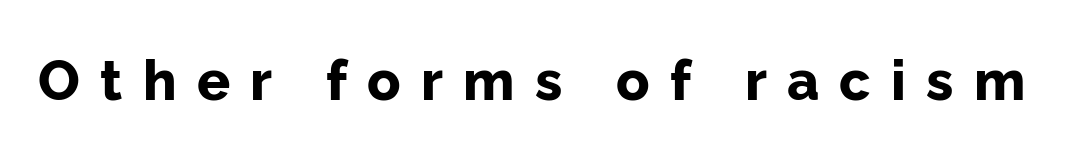
The image shows 55 px bold sans-serif type, upright; set unusually wide letter spacing (+0.37 em), not underlined; low stroke contrast and a medium x-height.
